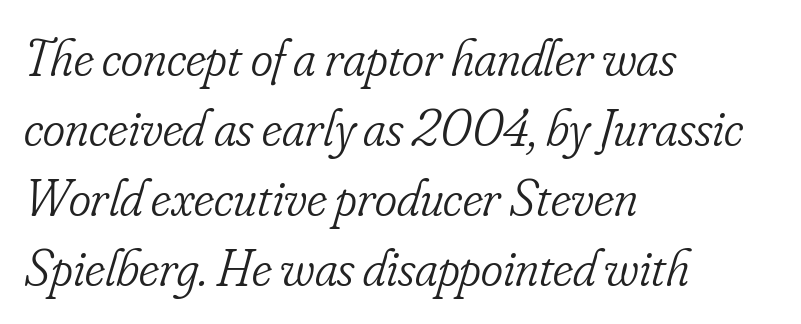
{"serif": "yes", "italic": "yes", "lean": "right", "slant_degrees": 16, "bold": "no", "weight": "light", "width": "condensed", "stroke_contrast": "low", "x_height": "small", "monospaced": "no", "underline": "no", "align": "left", "line_spacing": "normal", "line_spacing_ratio": 1.32, "letter_spacing": "normal", "letter_spacing_em": 0.0, "glyph_px": 53}
